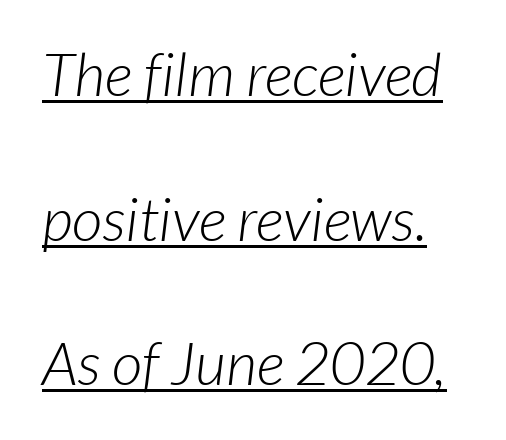
The letters carry no serifs — their stems end cleanly without finishing strokes. Weight: regular or lighter. The face used here appears with an underline applied. Think of a printed novel: that variable character pitch is what you see here. The face used here is rendered with its standard letterfit.
